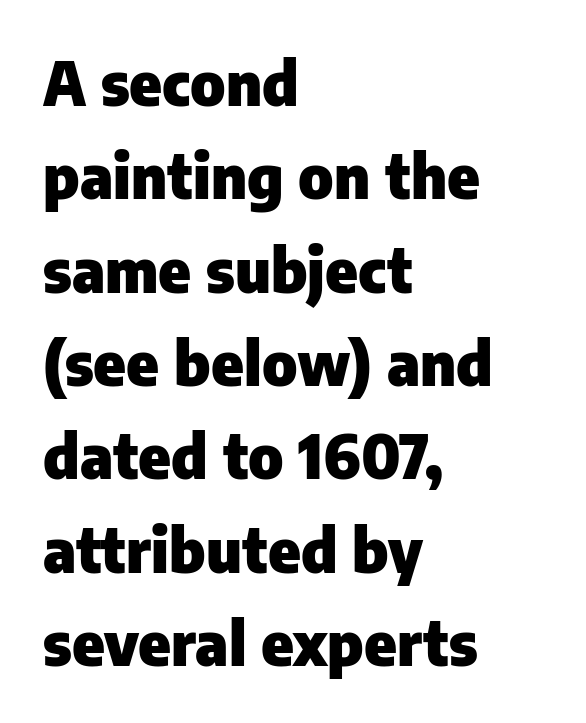
The text block is weighted toward the left margin, trailing off unevenly rightward. Line spacing here is normal. Character widths vary here, with narrow letters taking less room than wide ones. Weight: bold. Note: no serifs on the glyphs.
